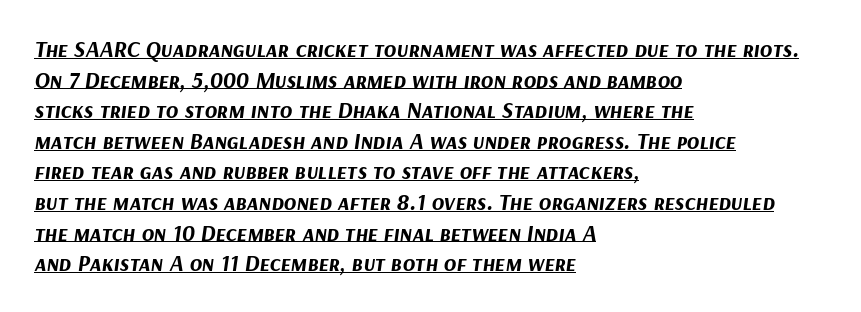
Summary of weight: heavy, a full bold. Tall strokes in this sample are angled rather than plumb. The block of text has a typical density, with ordinary space between rows. Standard letterfit; no display-style spreading of the glyphs. Descenders here cross a horizontal rule under the line. A classic flush-left, rag-right setting is used for this passage.
